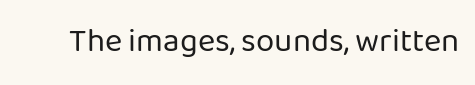
The image shows 33 px regular-weight sans-serif type, upright; set normal letter spacing, not underlined; low stroke contrast and a medium x-height.
